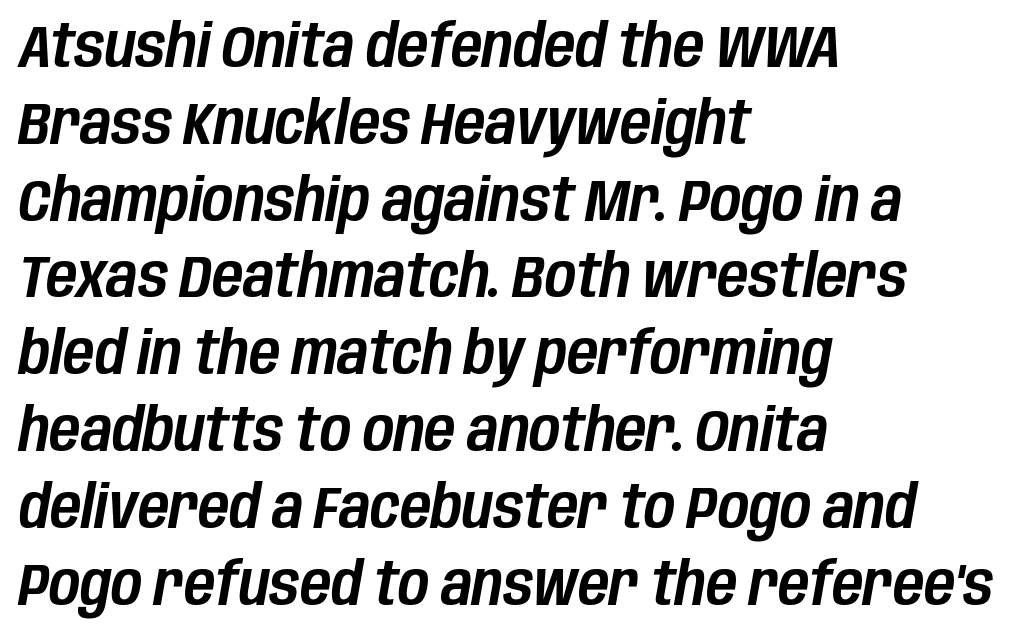
Q: Is the text italic (slanted)? A: Yes, it leans right by about 10 degrees.
Q: Is the text underlined? A: No.
Q: How is the paragraph aligned? A: Left-aligned.
Q: Is the spacing between letters normal or unusually wide? A: Normal.
Q: Is the spacing between lines tight, normal or loose? A: Normal.
Q: Width (condensed, normal, or wide)? A: Condensed.
Q: Stroke contrast? A: Low.
Q: x-height? A: Large.
Q: Monospaced? A: No.
